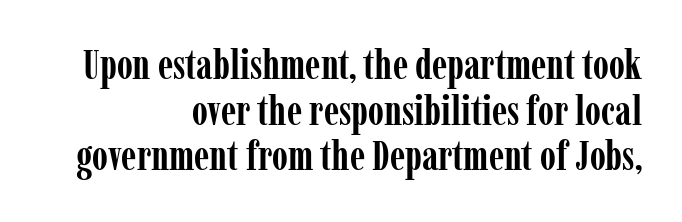
The image shows 41 px semibold, condensed serif type, upright; set right-aligned, tight line spacing (1.11x), normal letter spacing, not underlined; low stroke contrast and a medium x-height.
